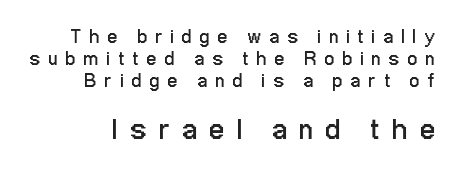
Counters stay open thanks to moderate or lighter strokes. Looks like regular typesetting: each glyph gets only the width it needs. Tightly led — the rows are bunched. Is the letter spacing exaggerated? Yes — the characters are pushed far apart. The strip under each line holds only bare page.
